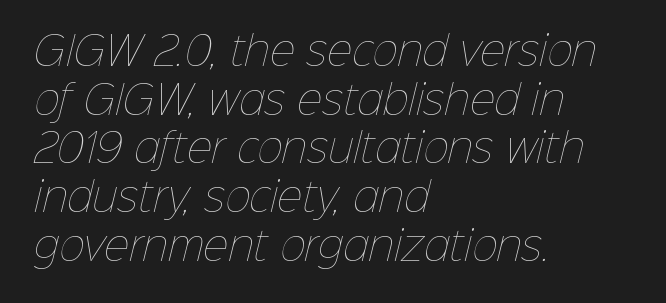
The block of text has a typical density, with ordinary space between rows. The weight would be labelled regular, book, light, or lighter still. These lines are rendered in a variable-pitch font. The compositor pushed each line to the left boundary. Inter-character spacing is left at the font's built-in metrics. Each row of text sits above clean, open space.
